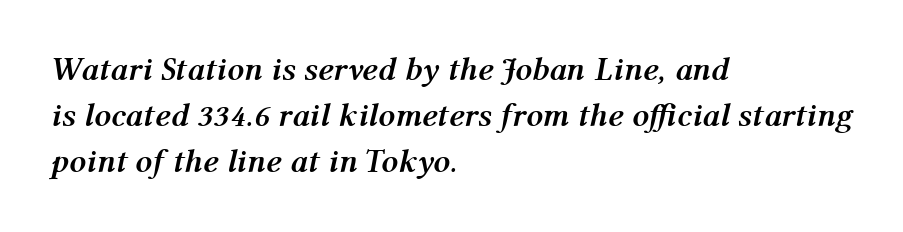
Q: Is the text bold? A: Yes.
Q: Is the text italic (slanted)? A: Yes, it leans right by about 12 degrees.
Q: Is the text underlined? A: No.
Q: How is the paragraph aligned? A: Left-aligned.
Q: Is the spacing between letters normal or unusually wide? A: Normal.
Q: Is the spacing between lines tight, normal or loose? A: Normal.
Q: Width (condensed, normal, or wide)? A: Normal.
Q: Stroke contrast? A: Medium.
Q: x-height? A: Medium.
Q: Monospaced? A: No.
